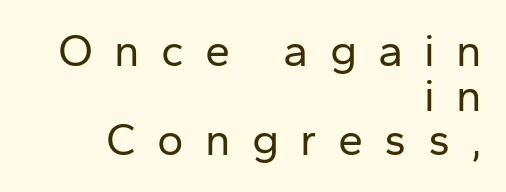
Q: Is the text bold? A: No.
Q: Is the text italic (slanted)? A: No, it is upright.
Q: Is the typeface a serif or a sans-serif typeface? A: Sans-serif.
Q: Is the text underlined? A: No.
Q: How is the paragraph aligned? A: Right-aligned.
Q: Is the spacing between letters normal or unusually wide? A: Unusually wide.
Q: Is the spacing between lines tight, normal or loose? A: Tight.
Q: Width (condensed, normal, or wide)? A: Normal.
Q: Stroke contrast? A: Low.
Q: x-height? A: Medium.
Q: Monospaced? A: No.
